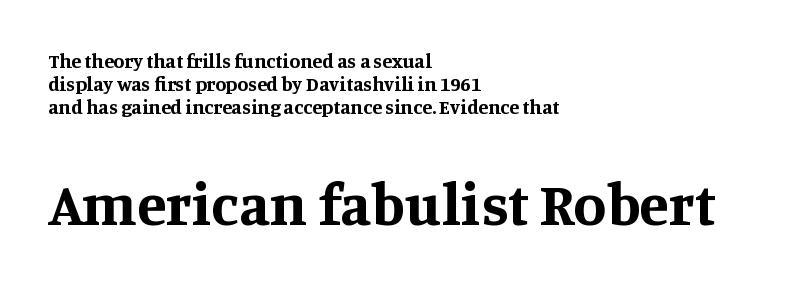
Q: Is the text bold? A: Yes.
Q: Is the text italic (slanted)? A: No, it is upright.
Q: Is the typeface a serif or a sans-serif typeface? A: Serif.
Q: Is the text underlined? A: No.
Q: How is the paragraph aligned? A: Left-aligned.
Q: Is the spacing between letters normal or unusually wide? A: Normal.
Q: Which block of text is set in a larger size, the first (top) or the second (bottom)? A: The second (bottom) one.
Q: Width (condensed, normal, or wide)? A: Normal.
Q: Stroke contrast? A: Medium.
Q: x-height? A: Large.
Q: Monospaced? A: No.
